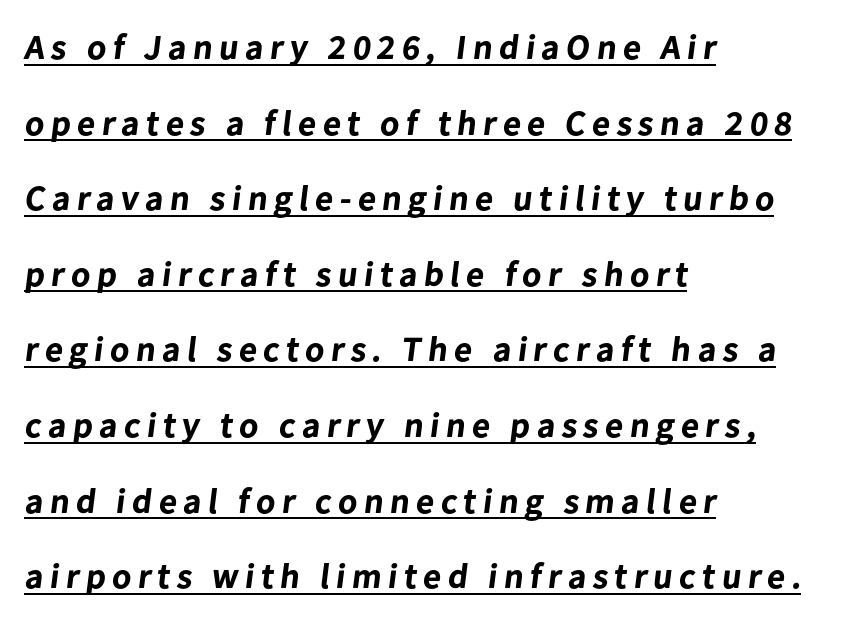
Q: Is the text bold? A: Yes.
Q: Is the typeface a serif or a sans-serif typeface? A: Sans-serif.
Q: Is the text underlined? A: Yes.
Q: How is the paragraph aligned? A: Left-aligned.
Q: Is the spacing between lines tight, normal or loose? A: Loose.
Q: Width (condensed, normal, or wide)? A: Normal.
Q: Stroke contrast? A: Low.
Q: x-height? A: Medium.
Q: Monospaced? A: No.
